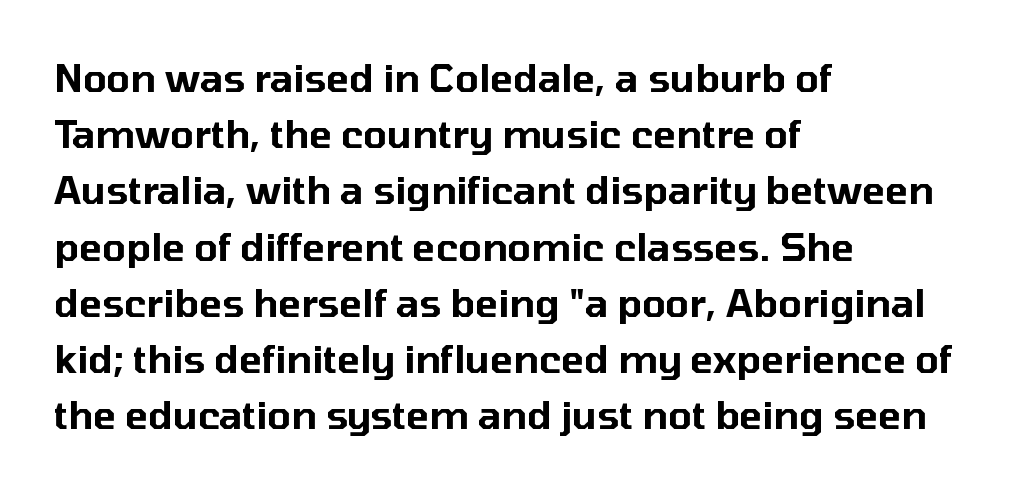
The image shows 38 px sans-serif type, upright; set left-aligned, normal line spacing (1.48x), normal letter spacing, not underlined; low stroke contrast and a medium x-height.
